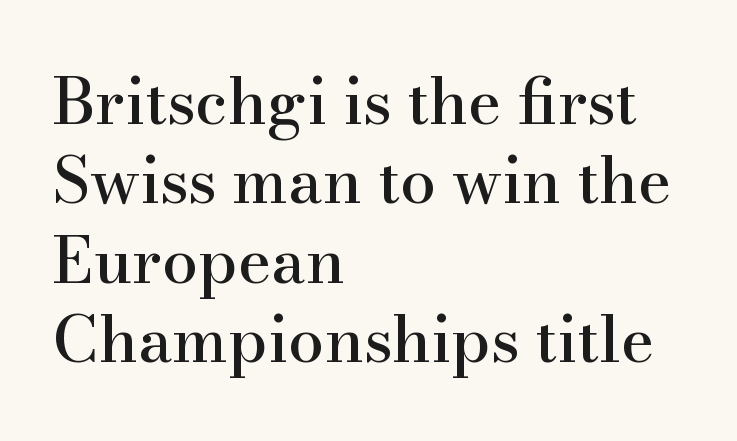
{"serif": "yes", "italic": "no", "width": "normal", "stroke_contrast": "high", "x_height": "small", "monospaced": "no", "underline": "no", "align": "left", "line_spacing_ratio": 1.24, "letter_spacing": "normal", "letter_spacing_em": 0.0, "glyph_px": 64}
